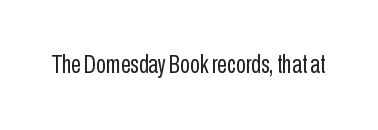
Q: Is the text bold? A: No.
Q: Is the text italic (slanted)? A: No, it is upright.
Q: Is the text underlined? A: No.
Q: Is the spacing between letters normal or unusually wide? A: Normal.
